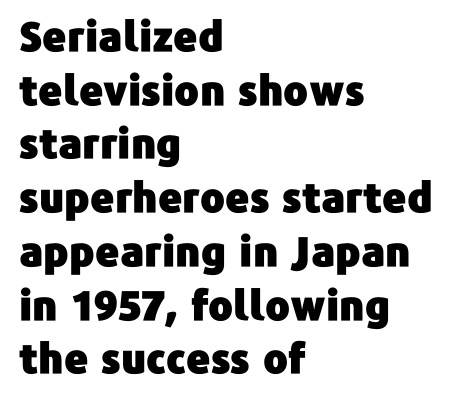
The letters advance in unequal steps, a hallmark of proportional type. The lines in this sample share a left origin and differ only in where they stop. Vertical strokes here are truly vertical. The lines sit at an ordinary, default distance from one another.
